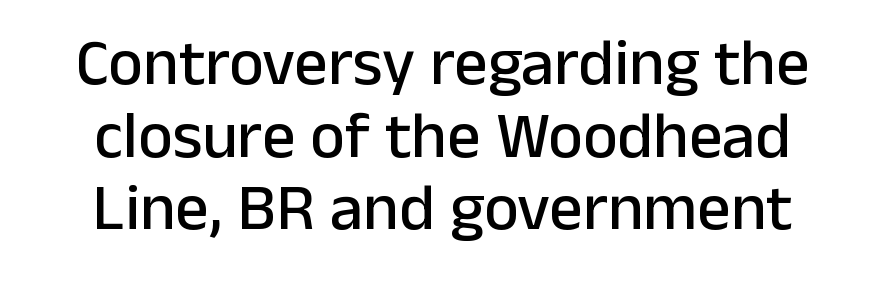
The image shows 66 px sans-serif type, upright; set centered, tight line spacing (1.1x), normal letter spacing, not underlined; low stroke contrast and a medium x-height.
